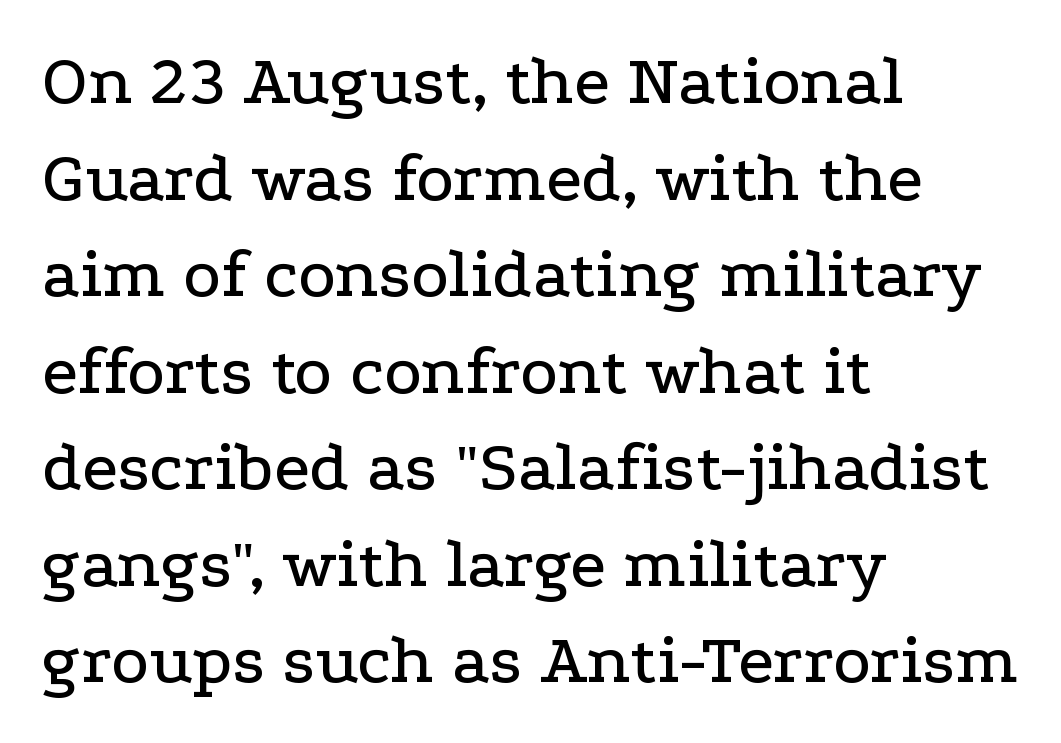
Q: Is the text italic (slanted)? A: No, it is upright.
Q: Is the typeface a serif or a sans-serif typeface? A: Serif.
Q: Is the text underlined? A: No.
Q: How is the paragraph aligned? A: Left-aligned.
Q: Is the spacing between letters normal or unusually wide? A: Normal.
Q: Is the spacing between lines tight, normal or loose? A: Normal.
Q: Width (condensed, normal, or wide)? A: Wide.
Q: Stroke contrast? A: Low.
Q: x-height? A: Medium.
Q: Monospaced? A: No.
